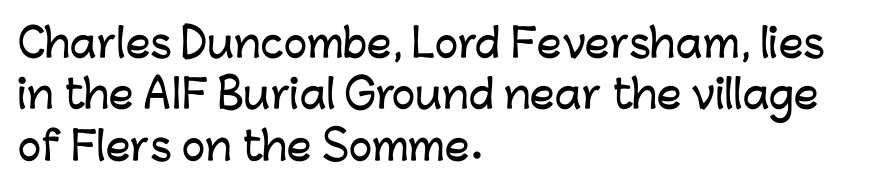
Classification — sans serif. Tracking here is standard; glyphs follow each other at the usual distance. The ragged edge is on the right, which tells us the setting is flush left. Check the space under the baseline: it is left empty.
